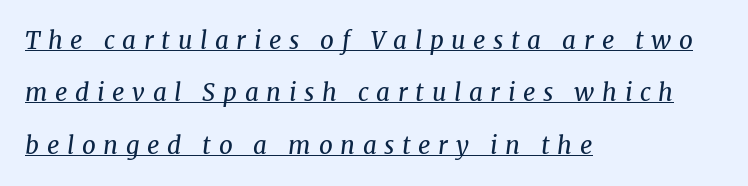
{"italic": "yes", "lean": "right", "slant_degrees": 8, "bold": "no", "underline": "yes", "align": "left", "line_spacing": "loose", "line_spacing_ratio": 2.18, "letter_spacing": "wide", "letter_spacing_em": 0.32, "glyph_px": 24}
